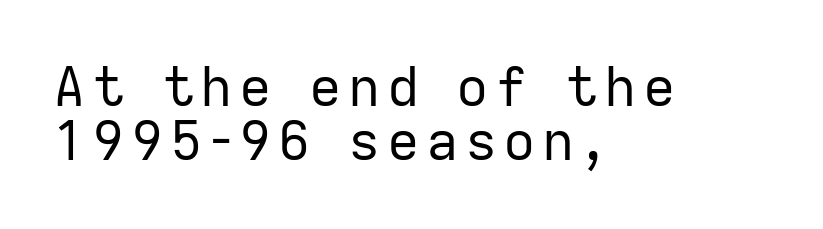
{"serif": "no", "italic": "no", "bold": "no", "weight": "regular", "width": "normal", "stroke_contrast": "low", "x_height": "medium", "monospaced": "no", "underline": "no", "align": "left", "line_spacing": "tight", "line_spacing_ratio": 1.0, "glyph_px": 54}
